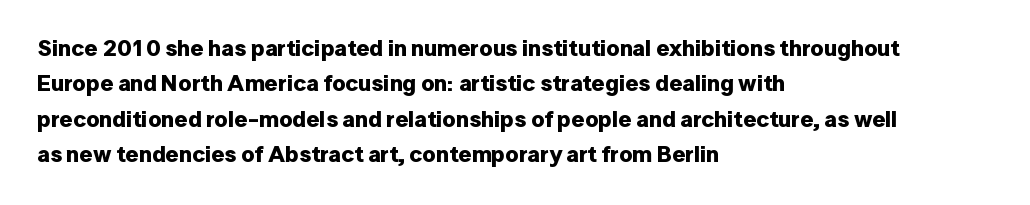
The image shows 23 px bold type, upright; set left-aligned, normal line spacing (1.54x), normal letter spacing, not underlined.
